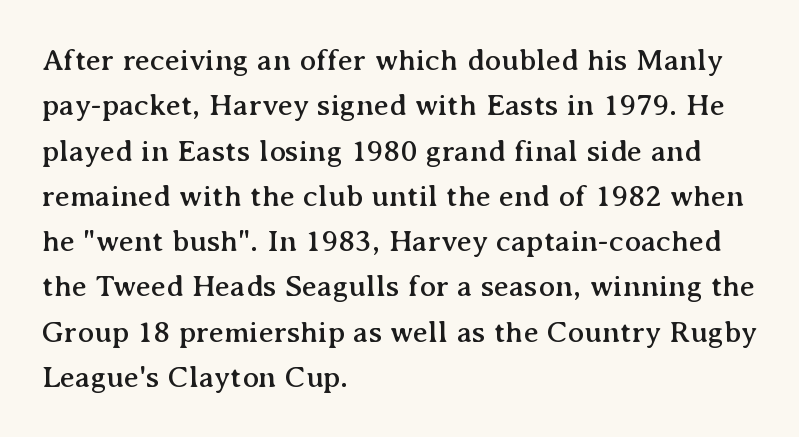
{"serif": "yes", "italic": "no", "width": "normal", "stroke_contrast": "medium", "x_height": "medium", "monospaced": "no", "underline": "no", "align": "left", "line_spacing": "normal", "line_spacing_ratio": 1.46, "letter_spacing": "normal", "letter_spacing_em": 0.0, "glyph_px": 31}
